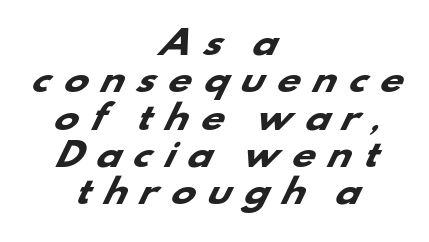
The image shows 33 px heavy, wide sans-serif type; set centered, tight line spacing (1.13x), unusually wide letter spacing (+0.34 em), not underlined; low stroke contrast and a small x-height.
